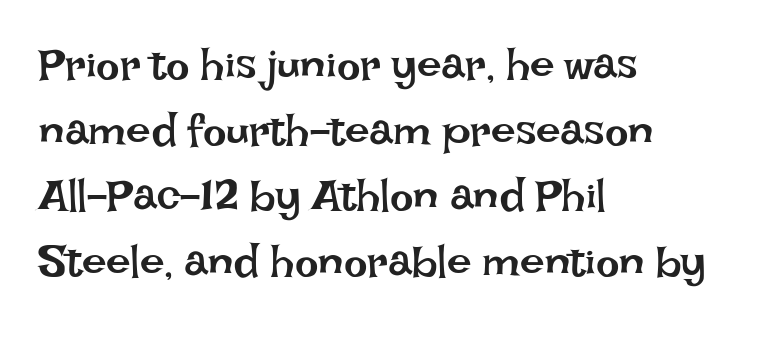
The image shows 44 px regular-weight type, upright; set left-aligned, normal line spacing (1.49x), normal letter spacing, not underlined; low stroke contrast and a large x-height.
